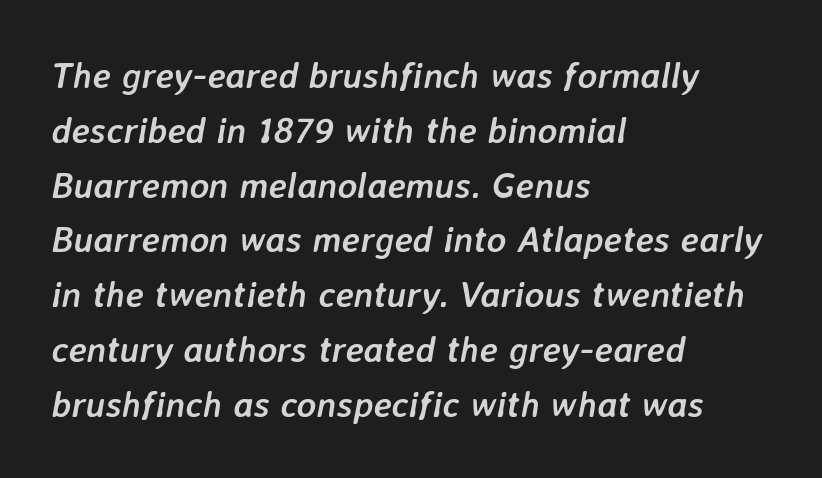
Q: Is the text bold? A: Yes.
Q: Is the text italic (slanted)? A: Yes, it leans right by about 7 degrees.
Q: Is the text underlined? A: No.
Q: How is the paragraph aligned? A: Left-aligned.
Q: Is the spacing between letters normal or unusually wide? A: Normal.
Q: Is the spacing between lines tight, normal or loose? A: Normal.
Q: Width (condensed, normal, or wide)? A: Normal.
Q: Stroke contrast? A: Low.
Q: x-height? A: Medium.
Q: Monospaced? A: No.
